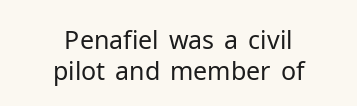
Ascenders rise straight up at ninety degrees. The weight tops out at a normal text grade. The rendering keeps characters at their native spacing. This sample is center-justified, so both line endings float freely.
